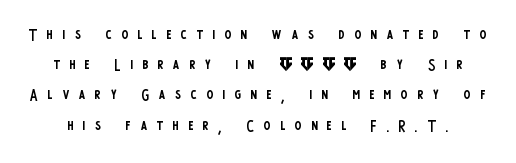
The image shows 20 px text type, upright; set normal line spacing (1.51x), unusually wide letter spacing (+0.48 em), not underlined.
